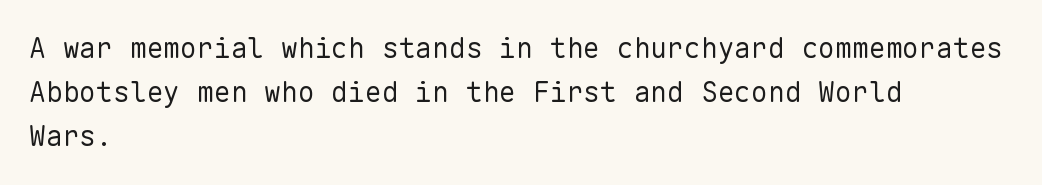
The image shows 28 px regular-weight sans-serif type, upright, monospaced; set left-aligned, normal line spacing (1.58x), normal letter spacing, not underlined; low stroke contrast and a medium x-height.
